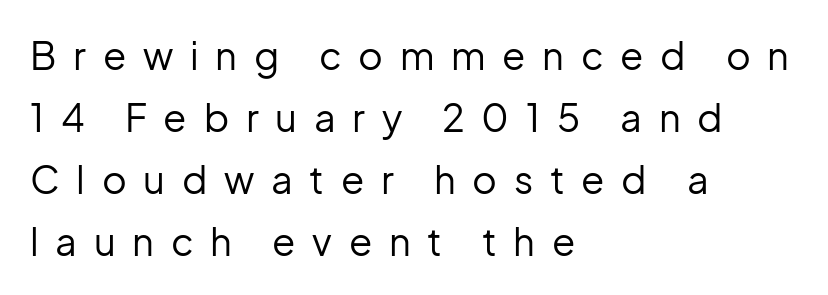
The image shows 38 px regular-weight sans-serif type, upright; set left-aligned, normal line spacing (1.63x), unusually wide letter spacing (+0.44 em), not underlined; low stroke contrast and a medium x-height.
